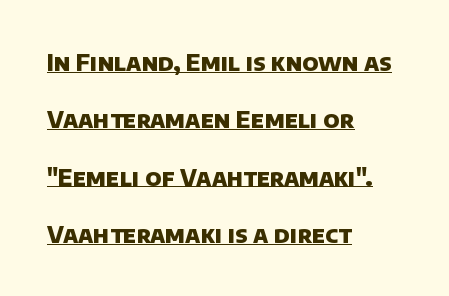
{"bold": "yes", "underline": "yes", "align": "left", "line_spacing": "loose", "line_spacing_ratio": 2.49, "letter_spacing": "normal", "letter_spacing_em": 0.0, "glyph_px": 23}
